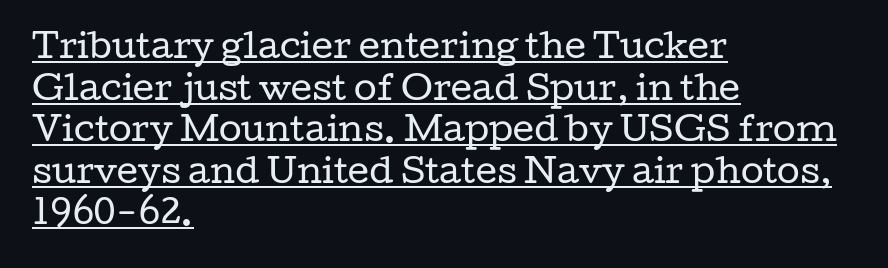
{"serif": "yes", "italic": "no", "bold": "no", "weight": "regular", "width": "wide", "stroke_contrast": "low", "x_height": "medium", "monospaced": "no", "underline": "yes", "align": "left", "line_spacing": "normal", "line_spacing_ratio": 1.26, "letter_spacing": "normal", "letter_spacing_em": 0.0, "glyph_px": 33}
